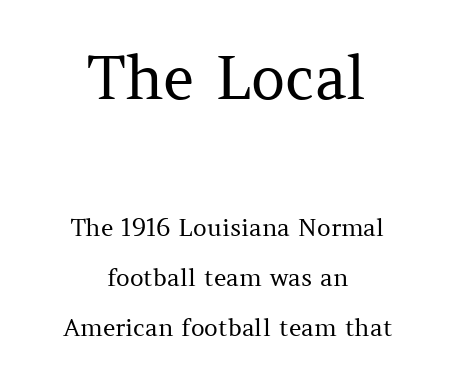
{"serif": "yes", "italic": "no", "bold": "no", "weight": "regular", "width": "normal", "stroke_contrast": "medium", "x_height": "medium", "monospaced": "no", "underline": "no", "align": "center", "line_spacing": "loose", "line_spacing_ratio": 2.07, "letter_spacing": "normal", "letter_spacing_em": 0.0, "larger_block": "first", "size_ratio": 2.5, "glyph_px": 60}
